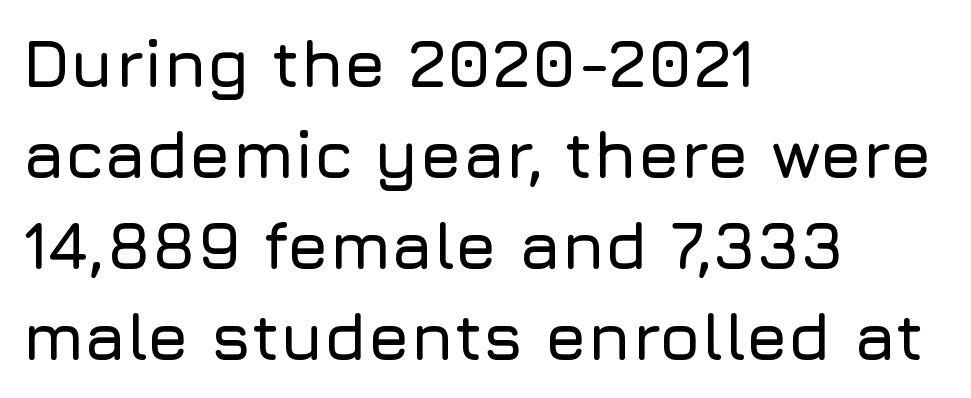
{"serif": "no", "italic": "no", "width": "normal", "stroke_contrast": "low", "x_height": "medium", "monospaced": "no", "underline": "no", "align": "left", "line_spacing": "normal", "line_spacing_ratio": 1.36, "letter_spacing": "normal", "letter_spacing_em": 0.0, "glyph_px": 67}
